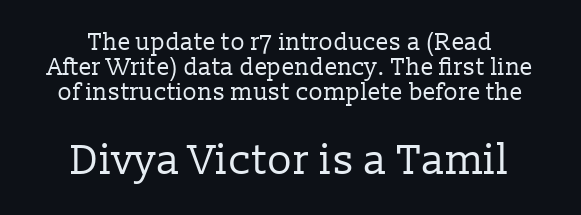
{"serif": "yes", "italic": "no", "bold": "no", "weight": "regular", "width": "normal", "stroke_contrast": "low", "x_height": "medium", "monospaced": "no", "underline": "no", "align": "center", "line_spacing": "tight", "line_spacing_ratio": 1.04, "letter_spacing": "normal", "letter_spacing_em": 0.0, "larger_block": "second", "size_ratio": 1.75, "glyph_px": 42}
